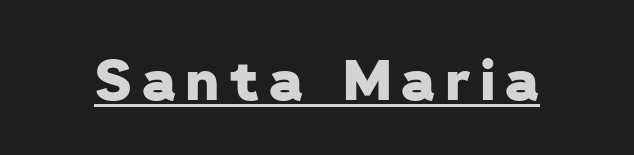
The image shows 56 px heavy sans-serif type; set underlined; low stroke contrast and a medium x-height.
